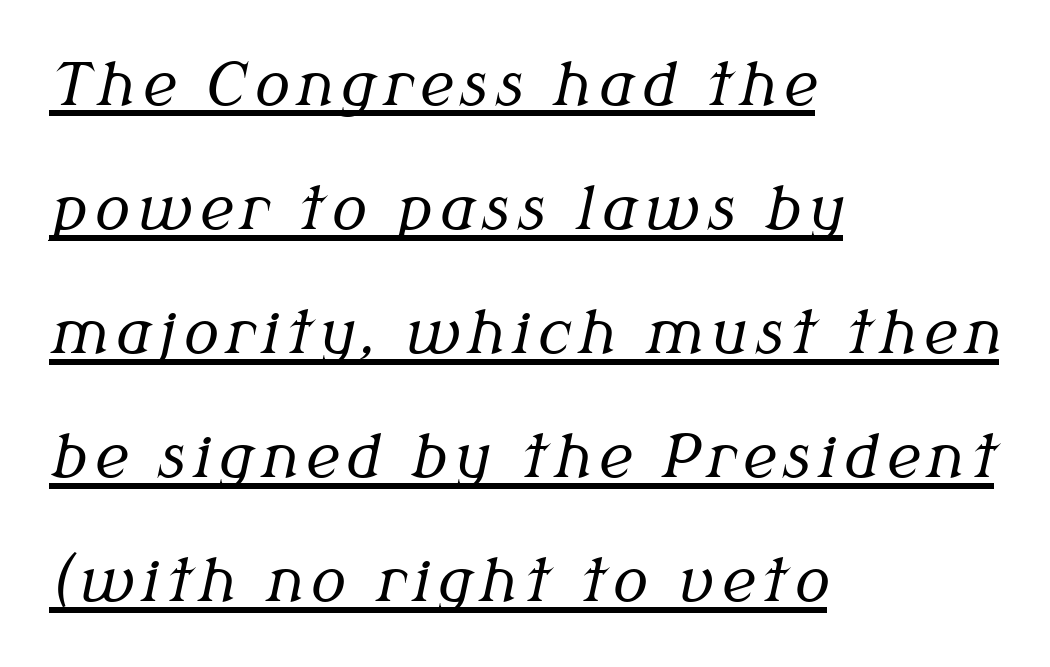
Q: Is the text bold? A: No.
Q: Is the text italic (slanted)? A: Yes, it leans right by about 12 degrees.
Q: Is the typeface a serif or a sans-serif typeface? A: Serif.
Q: Is the text underlined? A: Yes.
Q: How is the paragraph aligned? A: Left-aligned.
Q: Is the spacing between lines tight, normal or loose? A: Loose.
Q: Width (condensed, normal, or wide)? A: Normal.
Q: Stroke contrast? A: Medium.
Q: x-height? A: Medium.
Q: Monospaced? A: No.
